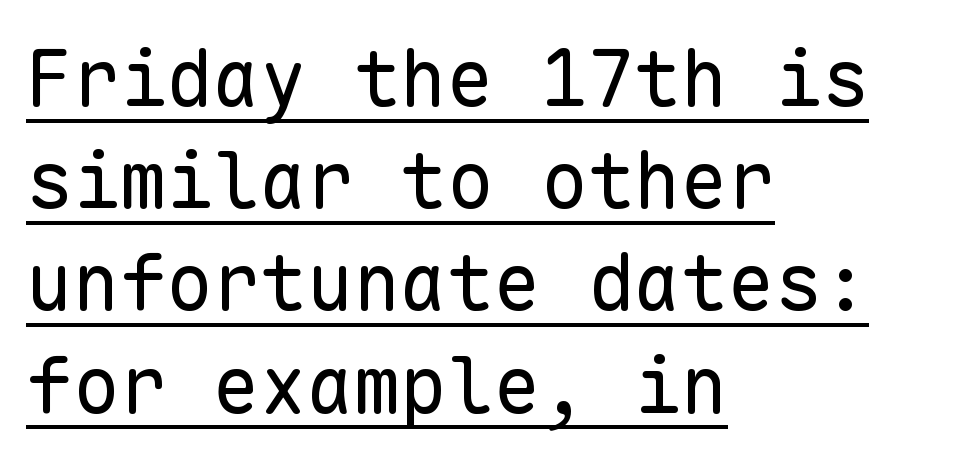
Casual observation: everything's shoved over to the left. The type family on display is of the sans-serif kind. Fixed-width glyphs throughout — classic coding-font behaviour. These glyphs show unthickened strokes, regular width or finer. Do the letters lean? They stand straight.
